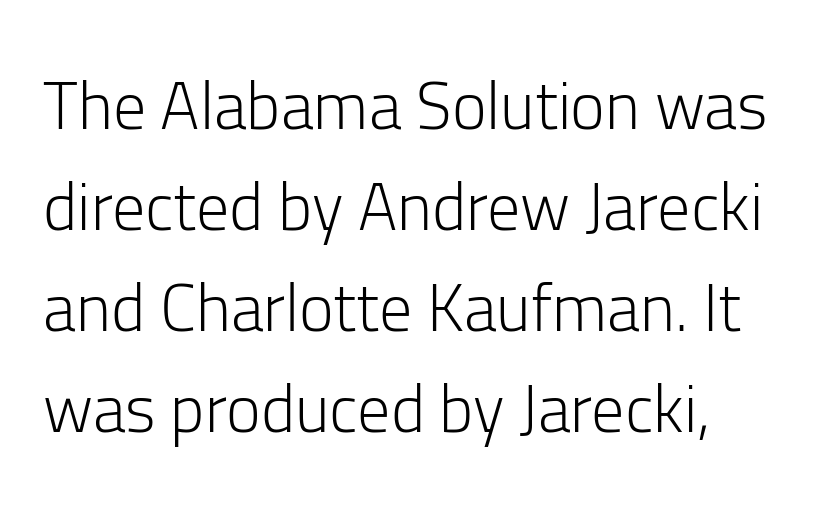
Each new line begins a customary step beneath the previous one. Type without underlining. Think of a printed novel: that variable character pitch is what you see here. Serif or sans? Sans — the stroke terminals are bare. The rendering keeps characters at their native spacing. Typeset ragged right — the left edge is the straight one.
